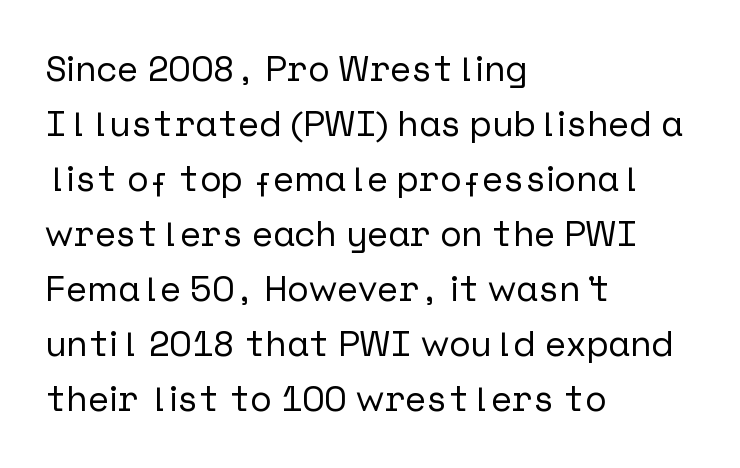
{"serif": "no", "italic": "no", "width": "normal", "stroke_contrast": "low", "x_height": "medium", "underline": "no", "align": "left", "line_spacing": "normal", "line_spacing_ratio": 1.53, "letter_spacing": "normal", "letter_spacing_em": 0.0, "glyph_px": 36}
